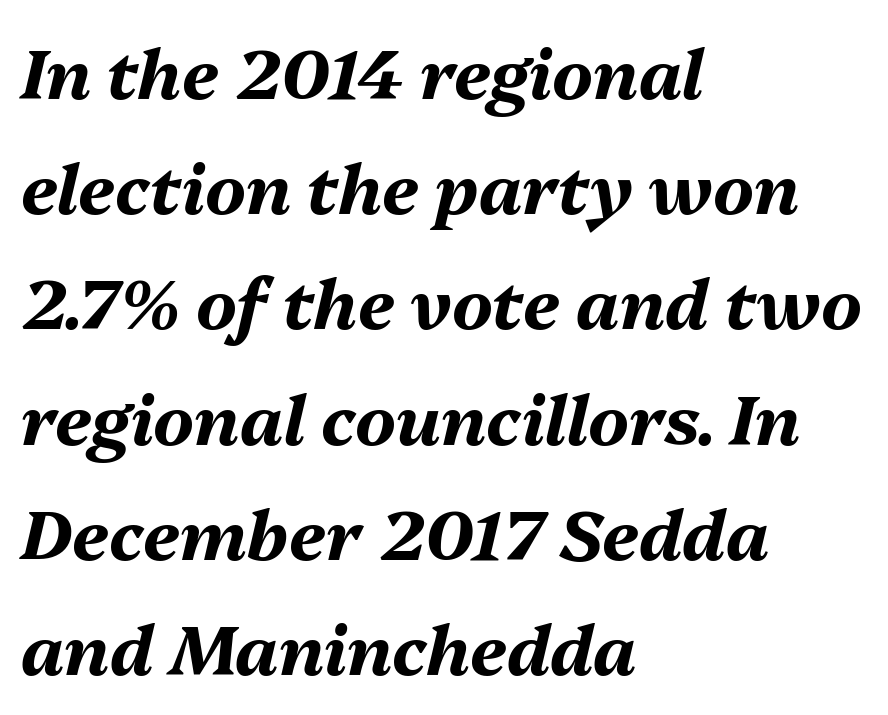
The image shows 69 px bold type, italic (leaning right); set left-aligned, normal line spacing (1.67x), normal letter spacing, not underlined; medium stroke contrast and a medium x-height.
